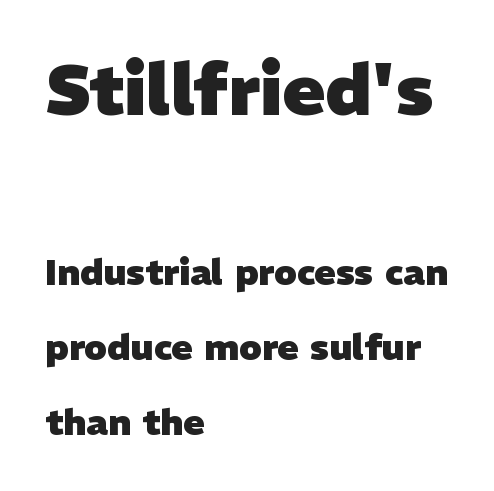
Q: Is the text bold? A: Yes.
Q: Is the typeface a serif or a sans-serif typeface? A: Sans-serif.
Q: Is the text underlined? A: No.
Q: How is the paragraph aligned? A: Left-aligned.
Q: Is the spacing between letters normal or unusually wide? A: Normal.
Q: Is the spacing between lines tight, normal or loose? A: Loose.
Q: Which block of text is set in a larger size, the first (top) or the second (bottom)? A: The first (top) one.
Q: Width (condensed, normal, or wide)? A: Normal.
Q: Stroke contrast? A: Low.
Q: x-height? A: Medium.
Q: Monospaced? A: No.
